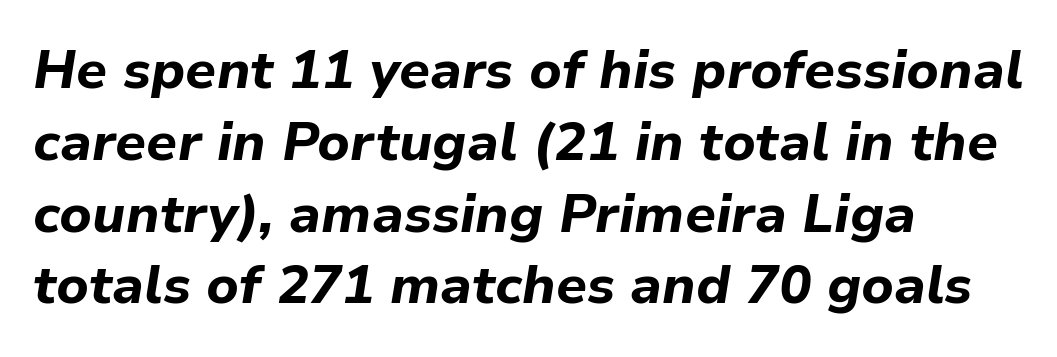
Does the leading feel generous? No, just average. No extra tracking has been applied to these lines. Does the copy run flush right? No — it runs flush left. The letters advance in unequal steps, a hallmark of proportional type. Each row of text sits above clean, open space.
